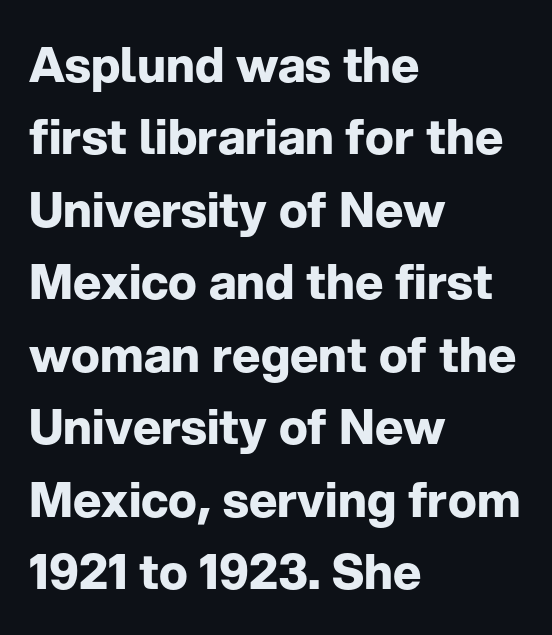
Does the type have serifs? No, each stem ends abruptly. The ragged edge is on the right, which tells us the setting is flush left. The font's upright variant was chosen for this text. This sample has the flowing, uneven cadence of proportional lettering. Check the space under the baseline: it is left empty.
